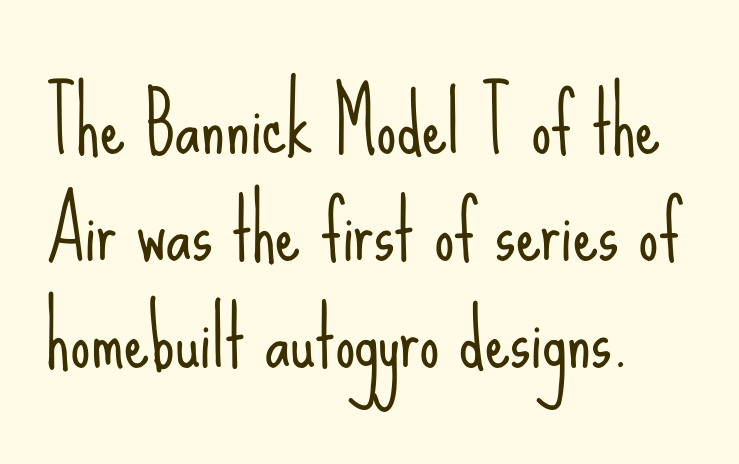
The image shows 80 px light, condensed sans-serif type, upright; set normal line spacing (1.34x), normal letter spacing, not underlined; low stroke contrast and a small x-height.
